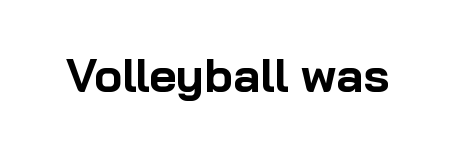
{"serif": "no", "italic": "no", "bold": "yes", "weight": "bold", "width": "normal", "stroke_contrast": "low", "x_height": "medium", "monospaced": "no", "underline": "no", "letter_spacing": "normal", "letter_spacing_em": 0.0, "glyph_px": 47}
